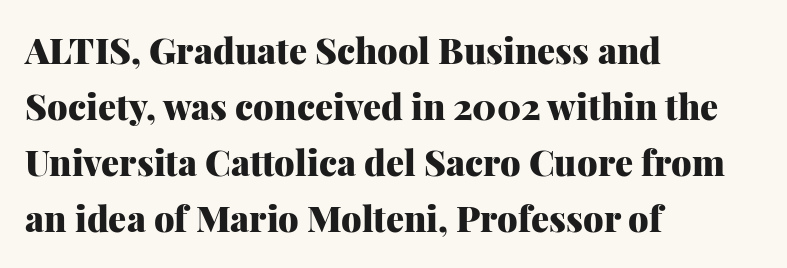
Q: Is the text bold? A: Yes.
Q: Is the text italic (slanted)? A: No, it is upright.
Q: Is the typeface a serif or a sans-serif typeface? A: Serif.
Q: Is the text underlined? A: No.
Q: How is the paragraph aligned? A: Left-aligned.
Q: Is the spacing between letters normal or unusually wide? A: Normal.
Q: Is the spacing between lines tight, normal or loose? A: Normal.
Q: Width (condensed, normal, or wide)? A: Normal.
Q: Stroke contrast? A: Medium.
Q: x-height? A: Medium.
Q: Monospaced? A: No.
